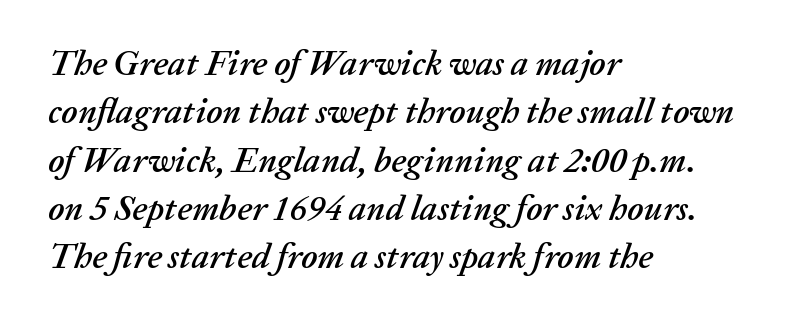
{"italic": "yes", "lean": "right", "slant_degrees": 20, "width": "normal", "stroke_contrast": "low", "x_height": "medium", "monospaced": "no", "underline": "no", "align": "left", "line_spacing": "normal", "line_spacing_ratio": 1.38, "letter_spacing": "normal", "letter_spacing_em": 0.0, "glyph_px": 35}
